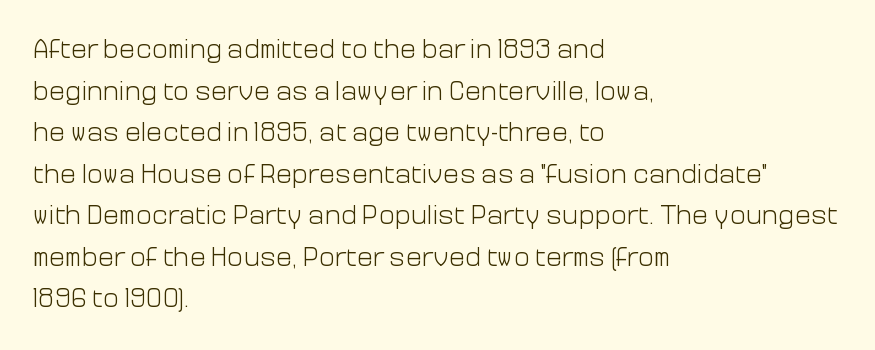
Q: Is the text bold? A: No.
Q: Is the text italic (slanted)? A: No, it is upright.
Q: Is the text underlined? A: No.
Q: How is the paragraph aligned? A: Left-aligned.
Q: Is the spacing between letters normal or unusually wide? A: Normal.
Q: Is the spacing between lines tight, normal or loose? A: Normal.
